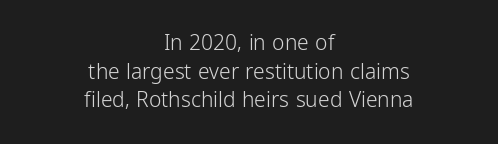
Q: Is the text bold? A: No.
Q: Is the text italic (slanted)? A: No, it is upright.
Q: Is the text underlined? A: No.
Q: How is the paragraph aligned? A: Centered.
Q: Is the spacing between letters normal or unusually wide? A: Normal.
Q: Is the spacing between lines tight, normal or loose? A: Normal.
